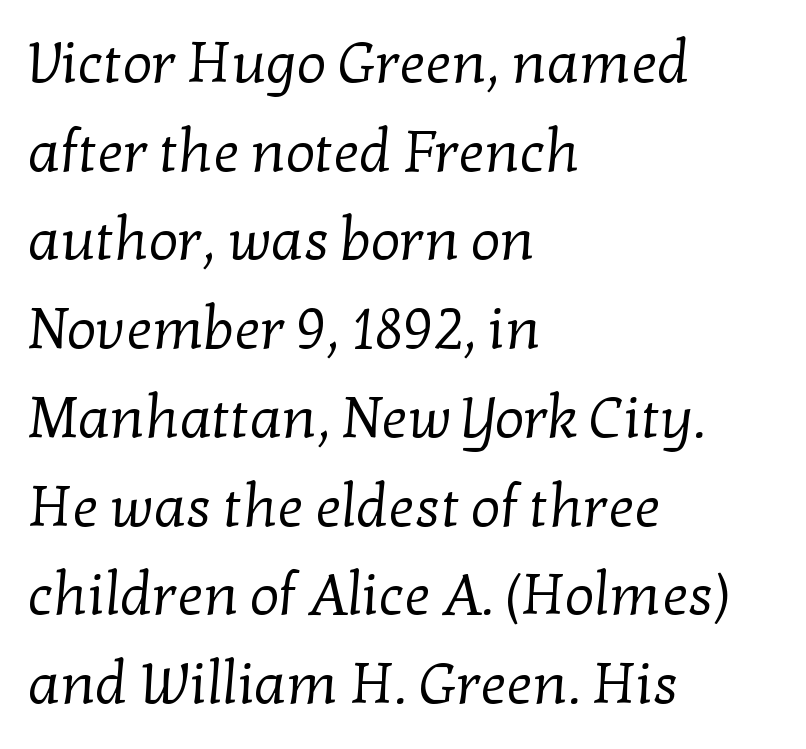
{"serif": "yes", "bold": "no", "weight": "regular", "width": "normal", "stroke_contrast": "low", "x_height": "medium", "monospaced": "no", "underline": "no", "align": "left", "line_spacing": "normal", "line_spacing_ratio": 1.53, "letter_spacing": "normal", "letter_spacing_em": 0.0, "glyph_px": 58}
